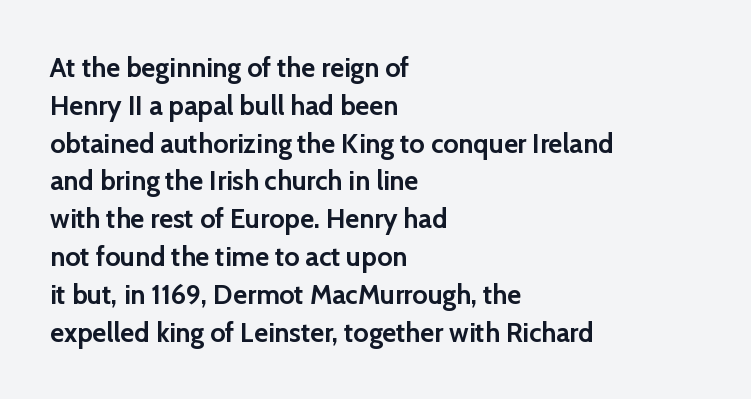
Q: Is the text bold? A: Yes.
Q: Is the text italic (slanted)? A: No, it is upright.
Q: Is the text underlined? A: No.
Q: How is the paragraph aligned? A: Left-aligned.
Q: Is the spacing between letters normal or unusually wide? A: Normal.
Q: Is the spacing between lines tight, normal or loose? A: Normal.
